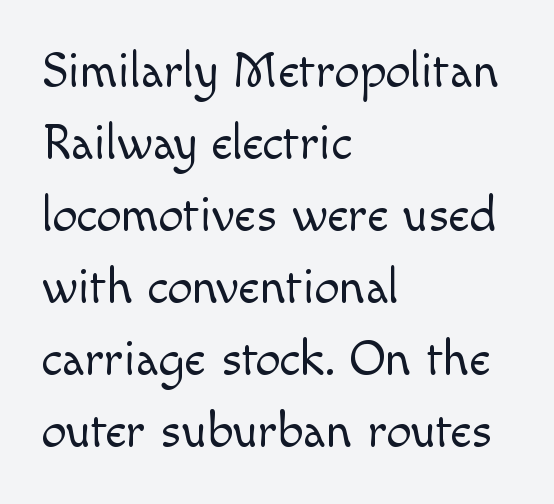
These lines are set flush left with a ragged right edge. This sample uses an upright cut, with every glyph sitting square on the baseline. A light-to-regular cut is what we see here. The lines sit at an ordinary, default distance from one another.
